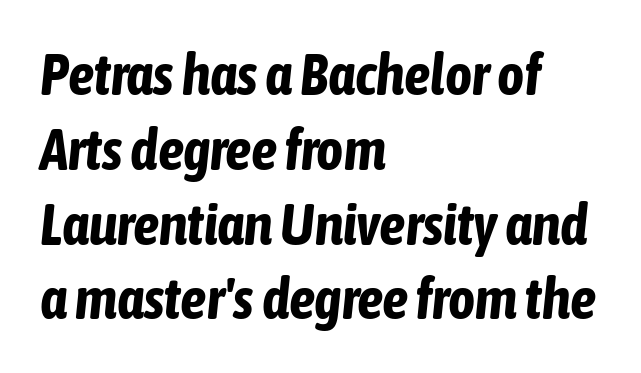
The image shows 58 px bold, condensed type, italic (leaning right); set left-aligned, normal line spacing (1.29x), normal letter spacing, not underlined; low stroke contrast and a medium x-height.
